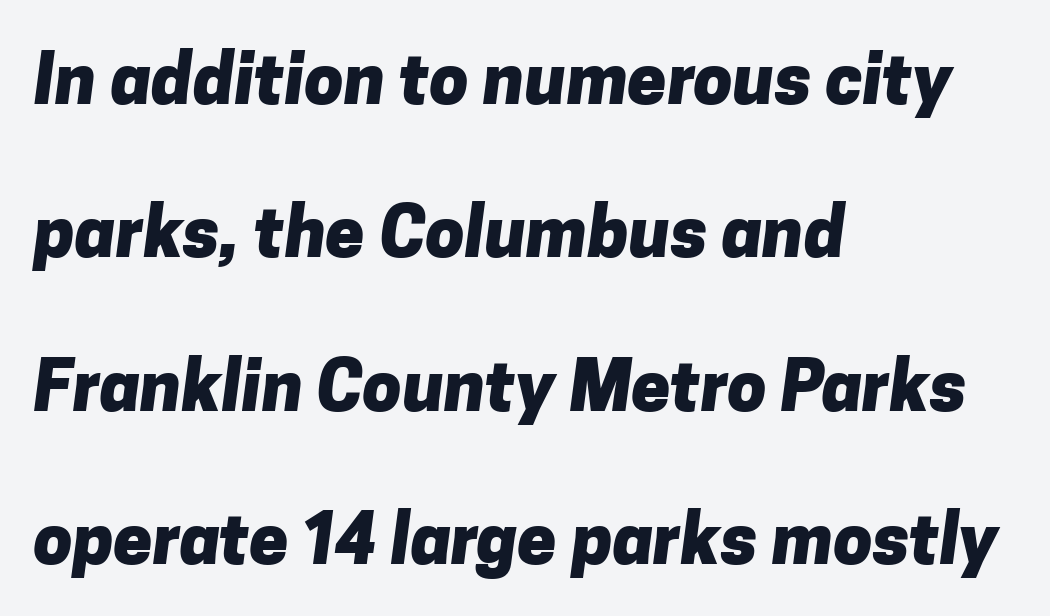
The image shows 70 px heavy sans-serif type; set left-aligned, loose line spacing (2.19x), normal letter spacing, not underlined; low stroke contrast and a medium x-height.
